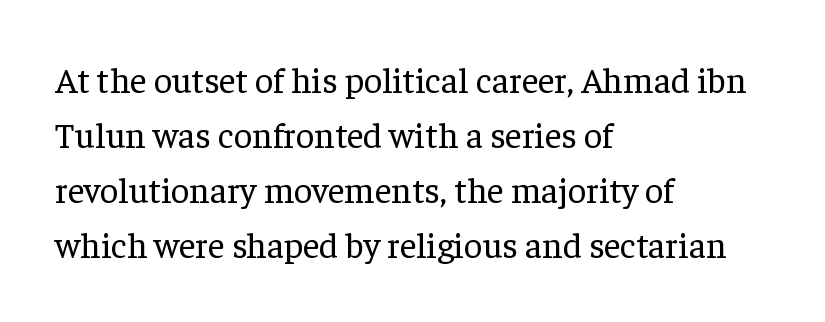
Q: Is the text bold? A: No.
Q: Is the text italic (slanted)? A: No, it is upright.
Q: Is the typeface a serif or a sans-serif typeface? A: Serif.
Q: Is the text underlined? A: No.
Q: How is the paragraph aligned? A: Left-aligned.
Q: Is the spacing between letters normal or unusually wide? A: Normal.
Q: Is the spacing between lines tight, normal or loose? A: Normal.
Q: Width (condensed, normal, or wide)? A: Normal.
Q: Stroke contrast? A: Low.
Q: x-height? A: Medium.
Q: Monospaced? A: No.
